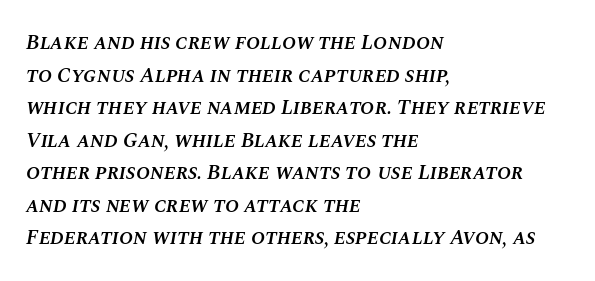
Q: Is the text bold? A: Semi-bold.
Q: Is the text italic (slanted)? A: Yes, it leans right by about 10 degrees.
Q: Is the text underlined? A: No.
Q: How is the paragraph aligned? A: Left-aligned.
Q: Is the spacing between letters normal or unusually wide? A: Normal.
Q: Is the spacing between lines tight, normal or loose? A: Normal.
